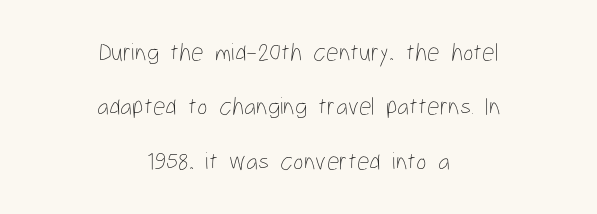
The image shows 25 px text type, upright; set centered, loose line spacing (2.18x), normal letter spacing, not underlined.
